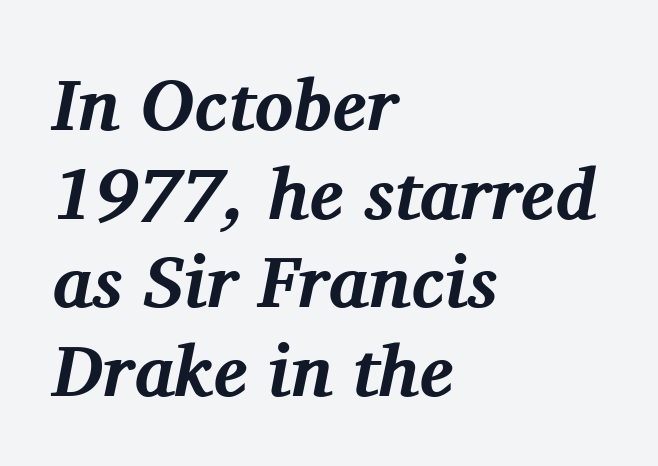
The image shows 72 px bold serif type, italic (leaning right); set left-aligned, line spacing 1.23x, normal letter spacing, not underlined; medium stroke contrast and a medium x-height.
